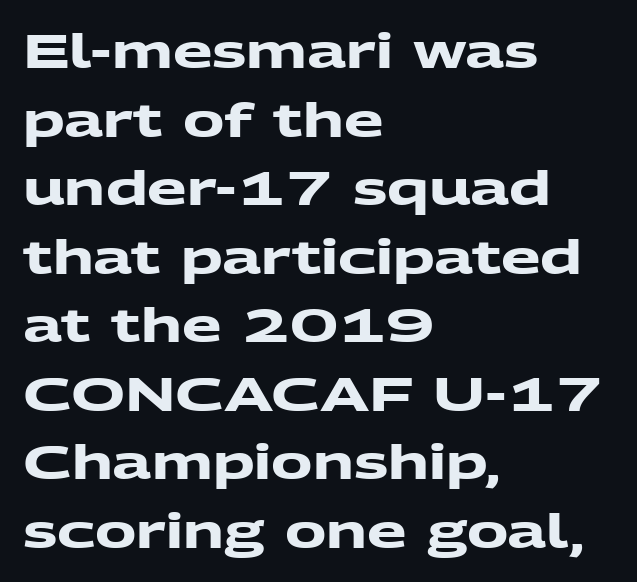
{"serif": "no", "bold": "yes", "weight": "heavy", "width": "wide", "stroke_contrast": "medium", "x_height": "medium", "monospaced": "no", "underline": "no", "align": "left", "line_spacing": "normal", "line_spacing_ratio": 1.49, "letter_spacing": "normal", "letter_spacing_em": 0.0, "glyph_px": 46}
